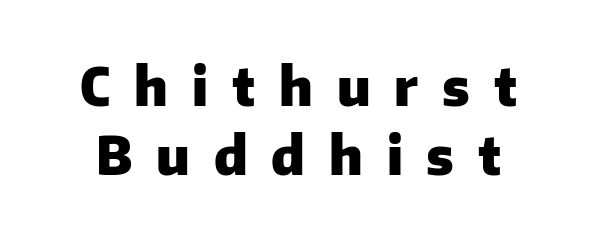
{"serif": "no", "italic": "no", "bold": "yes", "weight": "heavy", "width": "normal", "stroke_contrast": "low", "x_height": "medium", "monospaced": "no", "underline": "no", "line_spacing": "normal", "line_spacing_ratio": 1.32, "letter_spacing": "wide", "letter_spacing_em": 0.46, "glyph_px": 52}
